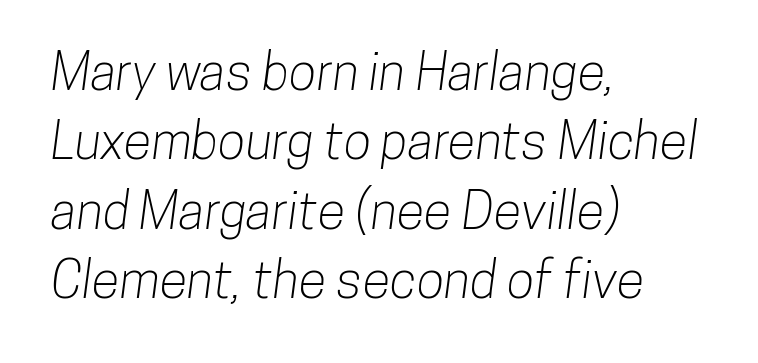
Honestly, there is no underline to notice here at all. Varying glyph widths throughout — classic text-font behaviour. You can tell from the bare stems that sans-serif type was used. This rendering leaves character spacing at its baseline value.
